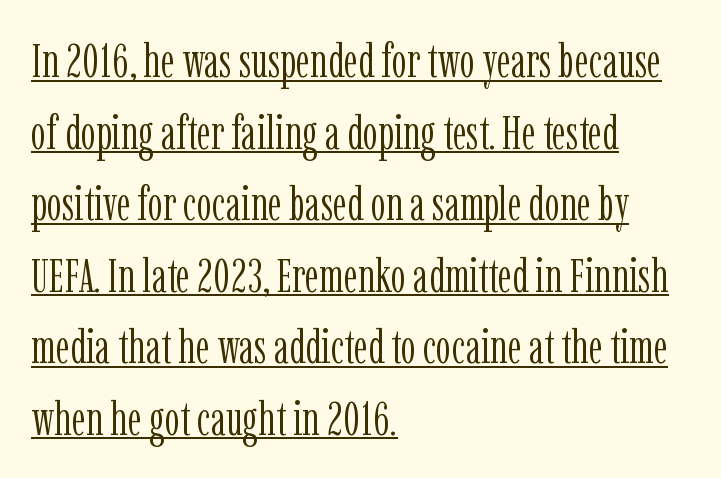
The image shows 48 px light, condensed serif type, upright; set left-aligned, normal line spacing (1.49x), normal letter spacing, underlined; low stroke contrast and a medium x-height.
